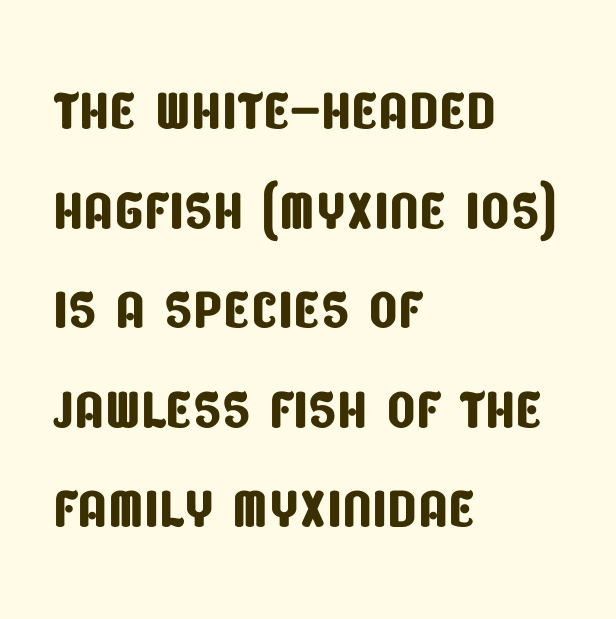
Q: Is the typeface a serif or a sans-serif typeface? A: Sans-serif.
Q: Is the text underlined? A: No.
Q: How is the paragraph aligned? A: Left-aligned.
Q: Is the spacing between letters normal or unusually wide? A: Normal.
Q: Is the spacing between lines tight, normal or loose? A: Normal.
Q: Width (condensed, normal, or wide)? A: Condensed.
Q: Stroke contrast? A: Low.
Q: x-height? A: Large.
Q: Monospaced? A: No.
